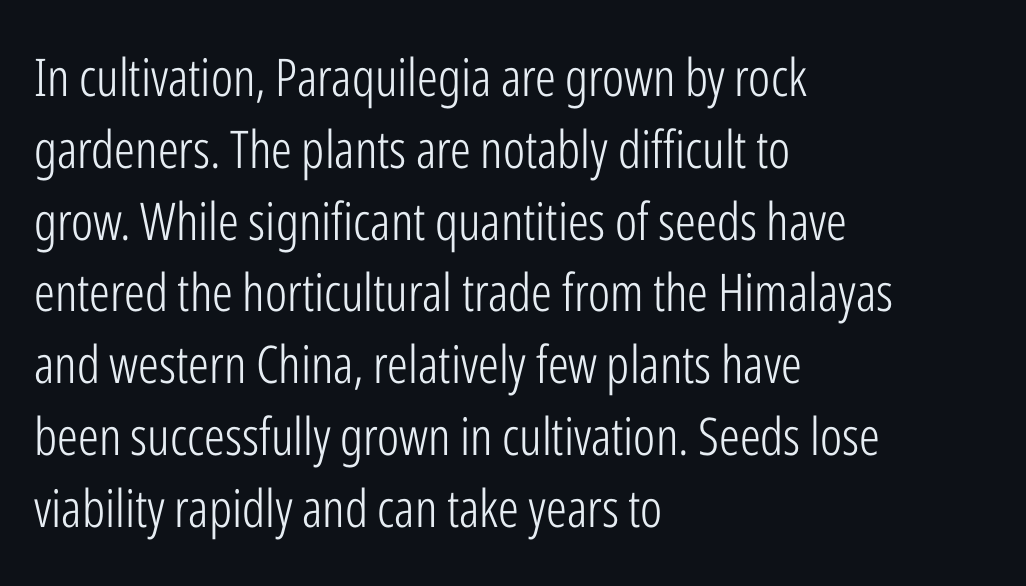
{"serif": "no", "italic": "no", "bold": "no", "weight": "light", "width": "condensed", "stroke_contrast": "low", "x_height": "medium", "monospaced": "no", "underline": "no", "align": "left", "line_spacing": "normal", "line_spacing_ratio": 1.38, "letter_spacing": "normal", "letter_spacing_em": 0.0, "glyph_px": 52}
